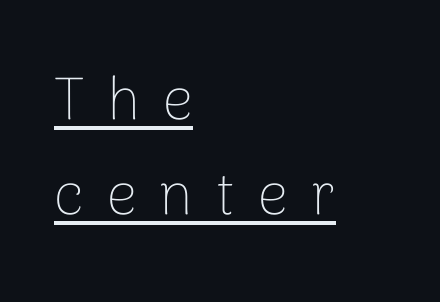
Rendered with straight, roman letterforms. The designer went with a sans here, leaving each stem footless. No extra ink here — the face is not bold. Compared with typical body copy, the letter spacing here is much looser. Horizontal bands of white between lines are of average thickness. The rendering anchors every line to the left-hand side.
